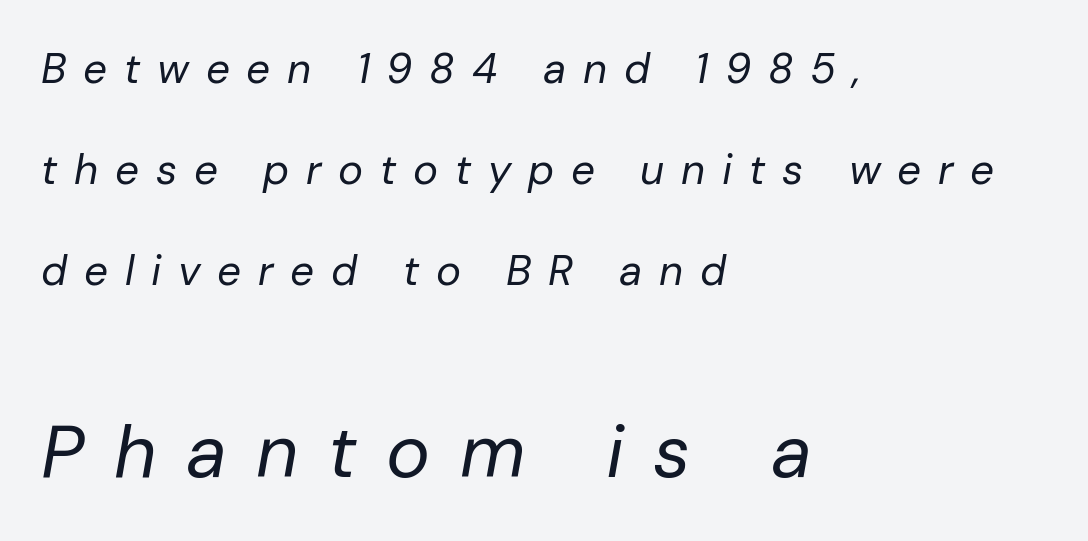
{"italic": "yes", "lean": "right", "slant_degrees": 10, "bold": "no", "weight": "regular", "width": "normal", "stroke_contrast": "low", "x_height": "medium", "monospaced": "no", "underline": "no", "align": "left", "line_spacing": "loose", "line_spacing_ratio": 2.4, "letter_spacing": "wide", "letter_spacing_em": 0.4, "larger_block": "second", "size_ratio": 1.76, "glyph_px": 74}
